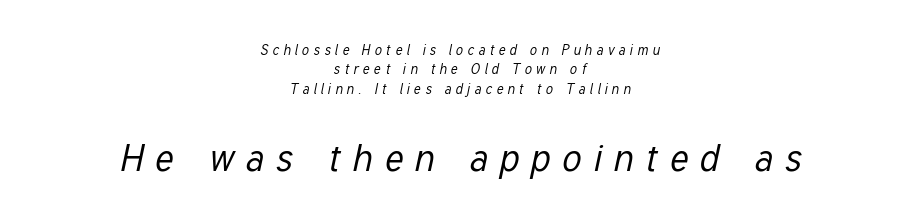
Looks like regular typesetting: each glyph gets only the width it needs. Quick note: italic. The passage shown stacks its lines at a standard gap. The typesetter chose a symmetrical, centered arrangement here. The zone under the glyphs is completely vacant.
